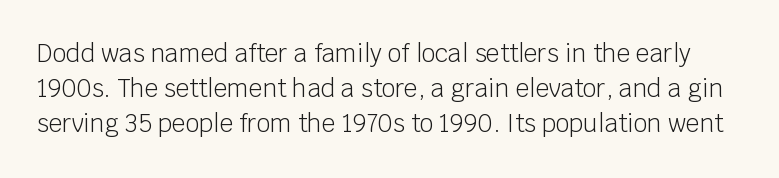
Italic? Not at all — the glyphs are vertical. The letters sit at their default tracking, neither squeezed nor spread. Vertically, the passage feels balanced, rows spaced as you'd expect. Quick note: underline off.
